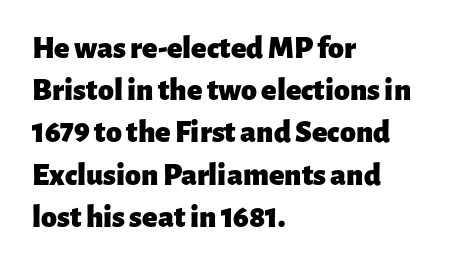
The image shows 32 px heavy sans-serif type, upright; set left-aligned, normal line spacing (1.32x), normal letter spacing, not underlined; low stroke contrast and a medium x-height.
